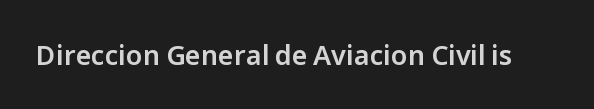
Q: Is the text italic (slanted)? A: No, it is upright.
Q: Is the text underlined? A: No.
Q: Is the spacing between letters normal or unusually wide? A: Normal.
